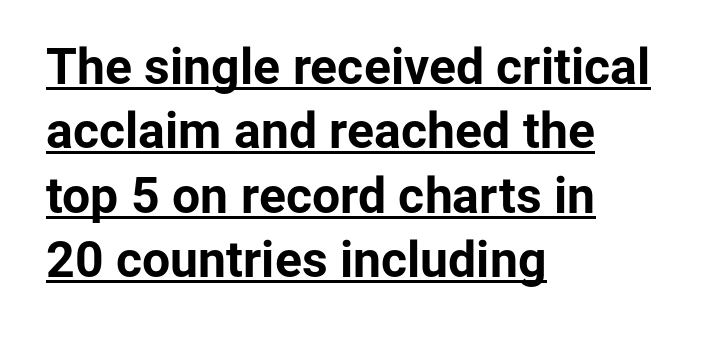
{"serif": "no", "italic": "no", "bold": "yes", "weight": "bold", "width": "normal", "stroke_contrast": "low", "x_height": "medium", "monospaced": "no", "underline": "yes", "align": "left", "line_spacing": "normal", "line_spacing_ratio": 1.29, "letter_spacing": "normal", "letter_spacing_em": 0.0, "glyph_px": 50}
